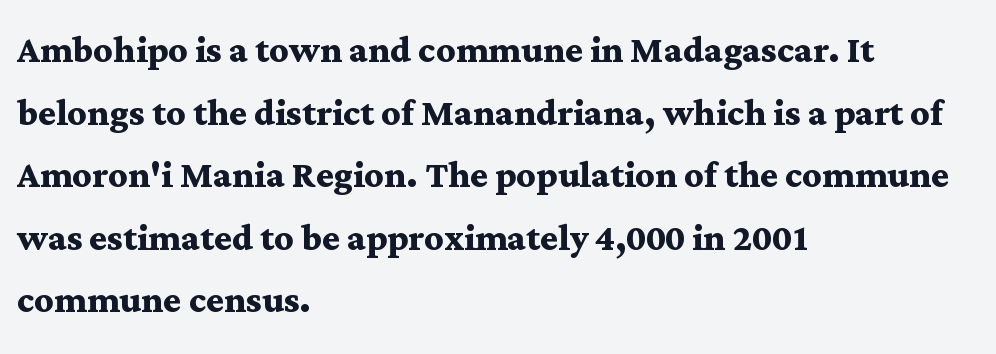
The image shows 47 px semibold, wide serif type, upright; set left-aligned, normal line spacing (1.33x), normal letter spacing, not underlined; medium stroke contrast and a medium x-height.
